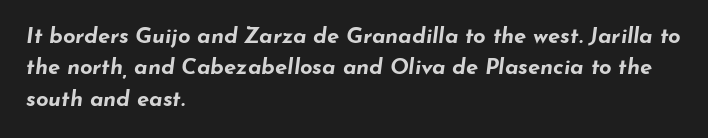
Q: Is the text bold? A: Yes.
Q: Is the text italic (slanted)? A: Yes, it leans right by about 7 degrees.
Q: Is the text underlined? A: No.
Q: How is the paragraph aligned? A: Left-aligned.
Q: Is the spacing between letters normal or unusually wide? A: Normal.
Q: Is the spacing between lines tight, normal or loose? A: Normal.
